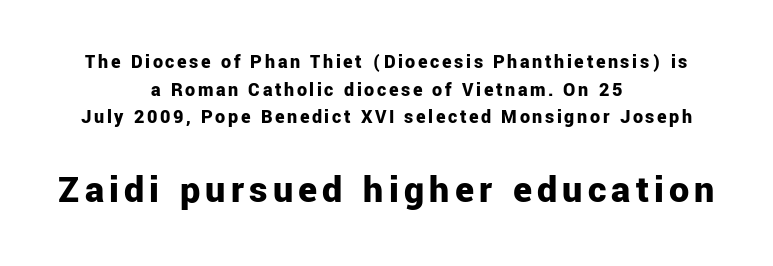
The image shows 40 px bold sans-serif type, upright; set centered, normal line spacing (1.38x), not underlined; the second (bottom) block is 2.0x larger; low stroke contrast and a medium x-height.
